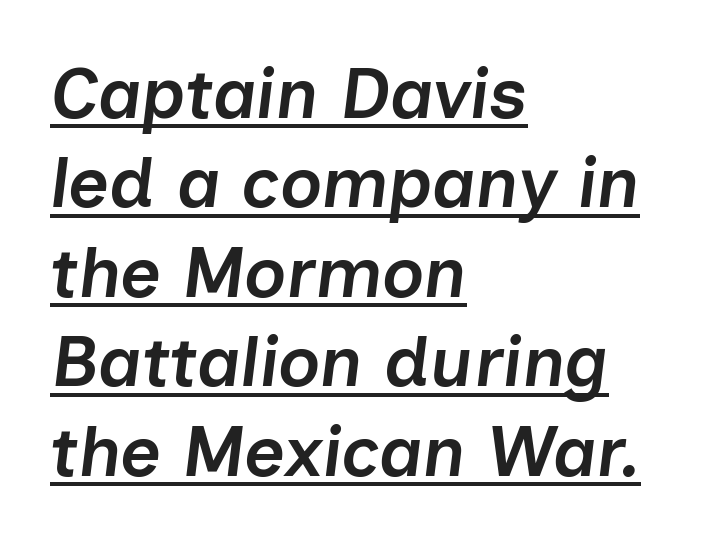
Q: Is the text bold? A: Semi-bold.
Q: Is the text italic (slanted)? A: Yes, it leans right by about 7 degrees.
Q: Is the text underlined? A: Yes.
Q: How is the paragraph aligned? A: Left-aligned.
Q: Is the spacing between letters normal or unusually wide? A: Normal.
Q: Is the spacing between lines tight, normal or loose? A: Normal.
Q: Width (condensed, normal, or wide)? A: Normal.
Q: Stroke contrast? A: Low.
Q: x-height? A: Medium.
Q: Monospaced? A: No.
